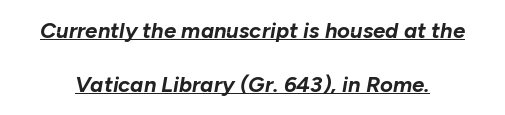
{"italic": "yes", "lean": "right", "slant_degrees": 10, "bold": "yes", "underline": "yes", "line_spacing": "loose", "line_spacing_ratio": 2.44, "letter_spacing": "normal", "letter_spacing_em": 0.0, "glyph_px": 22}
